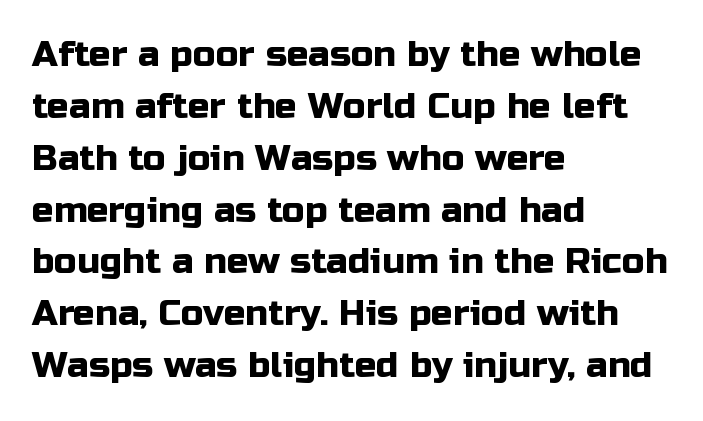
The image shows 36 px sans-serif type, upright; set left-aligned, normal line spacing (1.44x), normal letter spacing, not underlined; low stroke contrast and a medium x-height.
